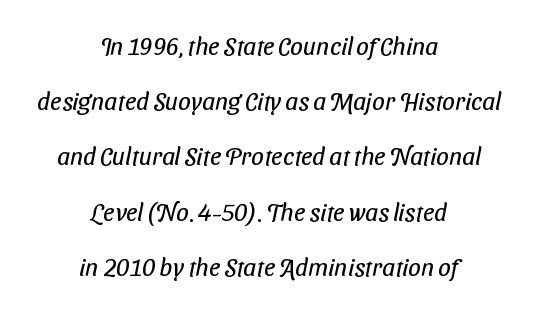
The image shows 25 px text type; set centered, loose line spacing (2.21x), normal letter spacing, not underlined.
